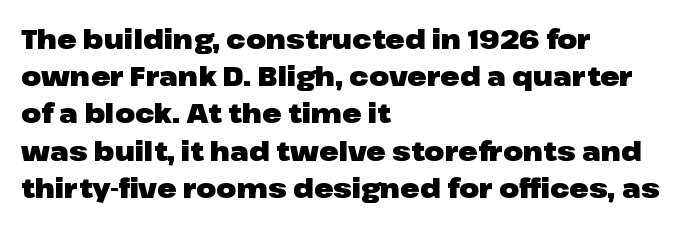
Q: Is the text bold? A: Yes.
Q: Is the text italic (slanted)? A: No, it is upright.
Q: Is the text underlined? A: No.
Q: How is the paragraph aligned? A: Left-aligned.
Q: Is the spacing between letters normal or unusually wide? A: Normal.
Q: Is the spacing between lines tight, normal or loose? A: Normal.
